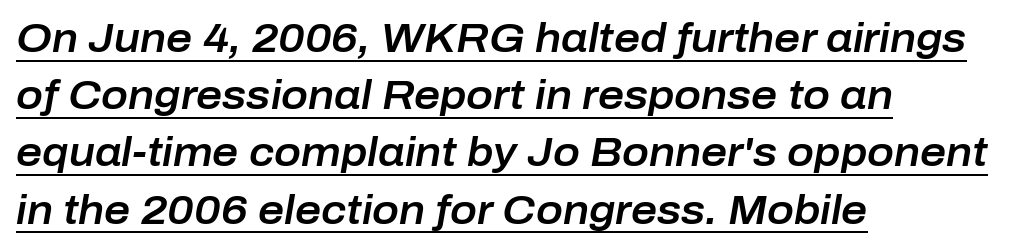
The image shows 40 px text type, italic (leaning right); set left-aligned, normal line spacing (1.43x), normal letter spacing, underlined; low stroke contrast and a medium x-height.
